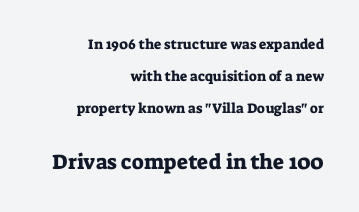
The image shows 21 px text type, upright; set right-aligned, loose line spacing (2.3x), normal letter spacing, not underlined; the second (bottom) block is 1.5x larger.
